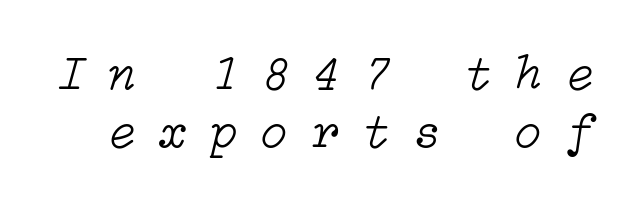
The image shows 50 px light type, italic (leaning right); set line spacing 1.16x, unusually wide letter spacing (+0.47 em), not underlined; low stroke contrast and a medium x-height.
